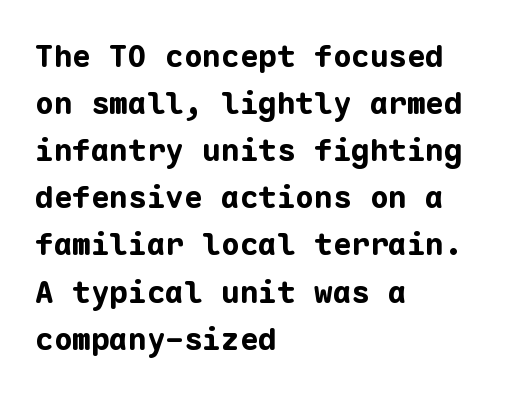
{"serif": "no", "italic": "no", "bold": "yes", "weight": "bold", "width": "normal", "stroke_contrast": "low", "x_height": "medium", "monospaced": "yes", "underline": "no", "align": "left", "line_spacing": "normal", "line_spacing_ratio": 1.52, "letter_spacing": "normal", "letter_spacing_em": 0.0, "glyph_px": 31}
